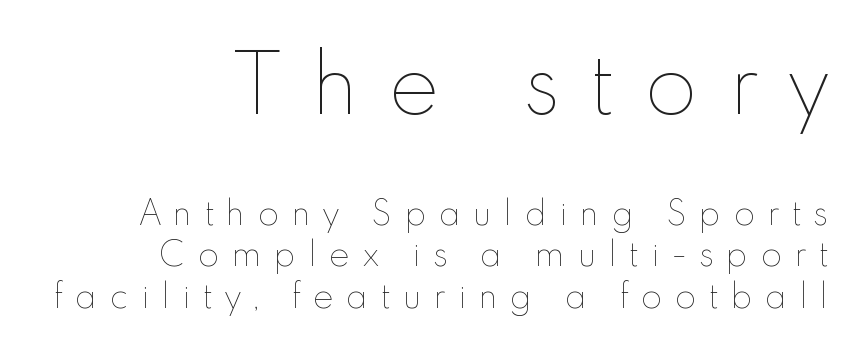
{"italic": "no", "bold": "no", "weight": "thin", "width": "normal", "x_height": "small", "monospaced": "no", "underline": "no", "align": "right", "line_spacing": "normal", "line_spacing_ratio": 1.35, "letter_spacing": "wide", "letter_spacing_em": 0.41, "larger_block": "first", "size_ratio": 2.48, "glyph_px": 77}
